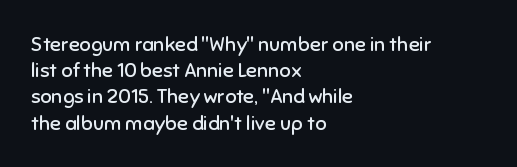
Q: Is the text bold? A: No.
Q: Is the text italic (slanted)? A: No, it is upright.
Q: Is the text underlined? A: No.
Q: How is the paragraph aligned? A: Left-aligned.
Q: Is the spacing between letters normal or unusually wide? A: Normal.
Q: Is the spacing between lines tight, normal or loose? A: Normal.
